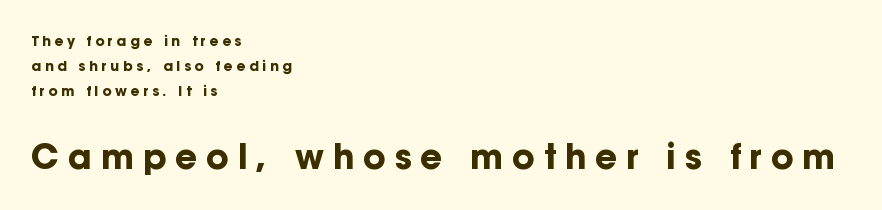
Q: Is the text bold? A: Yes.
Q: Is the text italic (slanted)? A: No, it is upright.
Q: Is the typeface a serif or a sans-serif typeface? A: Sans-serif.
Q: Is the text underlined? A: No.
Q: How is the paragraph aligned? A: Left-aligned.
Q: Is the spacing between letters normal or unusually wide? A: Unusually wide.
Q: Which block of text is set in a larger size, the first (top) or the second (bottom)? A: The second (bottom) one.
Q: Width (condensed, normal, or wide)? A: Normal.
Q: Stroke contrast? A: Low.
Q: x-height? A: Medium.
Q: Monospaced? A: No.
